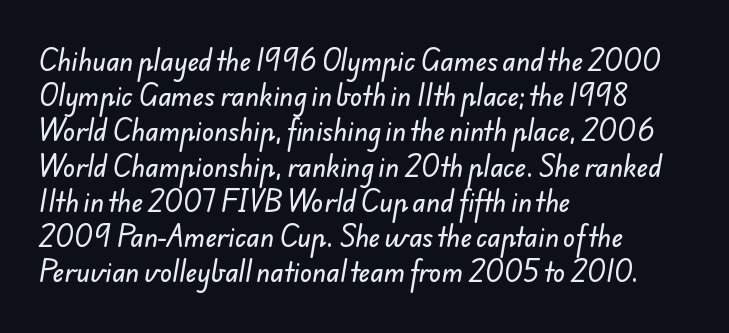
Q: Is the text underlined? A: No.
Q: How is the paragraph aligned? A: Left-aligned.
Q: Is the spacing between letters normal or unusually wide? A: Normal.
Q: Is the spacing between lines tight, normal or loose? A: Normal.
